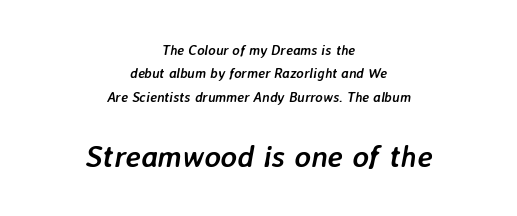
{"italic": "yes", "lean": "right", "slant_degrees": 7, "bold": "yes", "weight": "semibold", "width": "normal", "stroke_contrast": "low", "x_height": "medium", "monospaced": "no", "underline": "no", "align": "center", "line_spacing": "normal", "line_spacing_ratio": 1.67, "letter_spacing": "normal", "letter_spacing_em": 0.0, "larger_block": "second", "size_ratio": 2.21, "glyph_px": 31}
